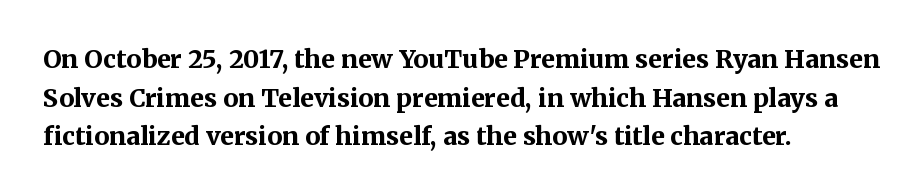
{"italic": "no", "bold": "yes", "underline": "no", "align": "left", "line_spacing": "normal", "line_spacing_ratio": 1.55, "letter_spacing": "normal", "letter_spacing_em": 0.0, "glyph_px": 25}
